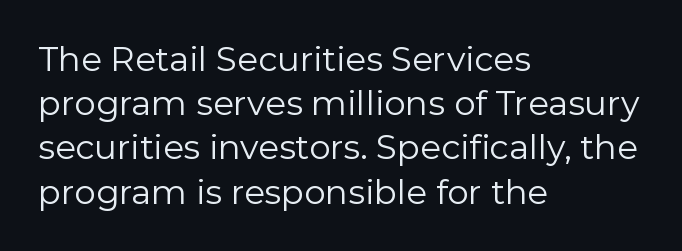
{"serif": "no", "italic": "no", "bold": "no", "weight": "regular", "width": "normal", "stroke_contrast": "low", "x_height": "medium", "monospaced": "no", "underline": "no", "align": "left", "line_spacing": "normal", "line_spacing_ratio": 1.3, "letter_spacing": "normal", "letter_spacing_em": 0.0, "glyph_px": 34}
